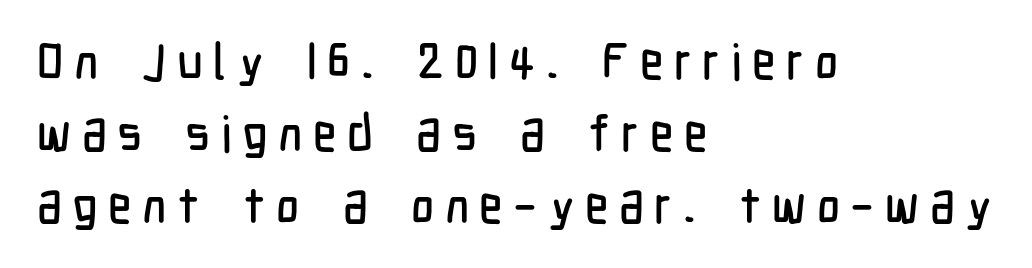
The image shows 50 px condensed sans-serif type, upright; set left-aligned, normal line spacing (1.44x), unusually wide letter spacing (+0.21 em), not underlined; low stroke contrast and a medium x-height.
